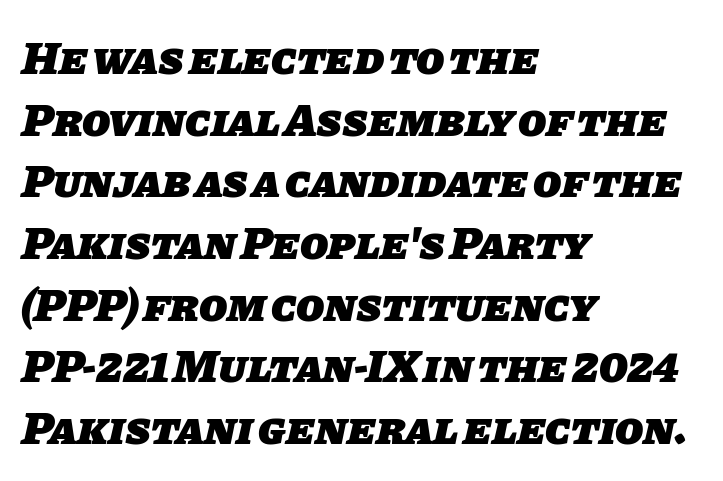
The image shows 46 px heavy type; set left-aligned, normal line spacing (1.34x), normal letter spacing, not underlined; low stroke contrast and a large x-height.
